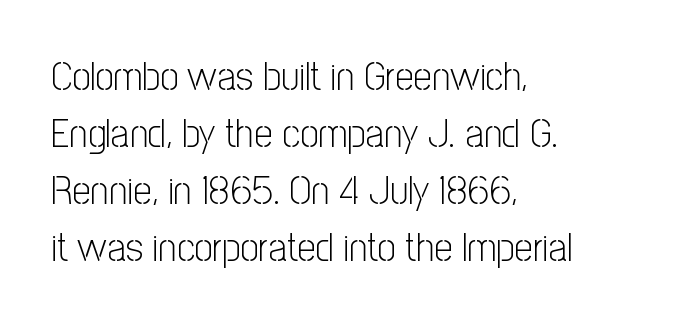
Q: Is the text bold? A: No.
Q: Is the text italic (slanted)? A: No, it is upright.
Q: Is the typeface a serif or a sans-serif typeface? A: Sans-serif.
Q: Is the text underlined? A: No.
Q: How is the paragraph aligned? A: Left-aligned.
Q: Is the spacing between letters normal or unusually wide? A: Normal.
Q: Is the spacing between lines tight, normal or loose? A: Normal.
Q: Width (condensed, normal, or wide)? A: Condensed.
Q: Stroke contrast? A: Low.
Q: x-height? A: Medium.
Q: Monospaced? A: No.
